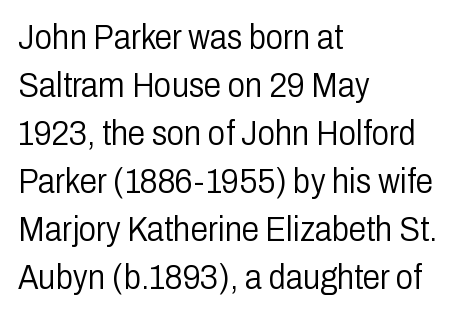
{"serif": "no", "italic": "no", "bold": "no", "weight": "light", "width": "condensed", "stroke_contrast": "low", "x_height": "medium", "monospaced": "no", "underline": "no", "align": "left", "line_spacing": "normal", "line_spacing_ratio": 1.37, "letter_spacing": "normal", "letter_spacing_em": 0.0, "glyph_px": 35}
